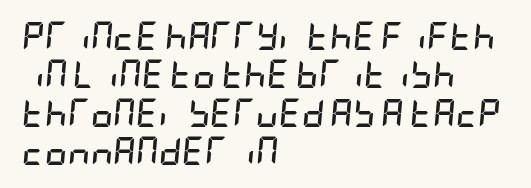
{"italic": "yes", "lean": "right", "slant_degrees": 5, "bold": "yes", "weight": "semibold", "width": "condensed", "stroke_contrast": "low", "x_height": "large", "underline": "no", "align": "left", "line_spacing": "normal", "line_spacing_ratio": 1.37, "letter_spacing": "normal", "letter_spacing_em": 0.0, "glyph_px": 28}
